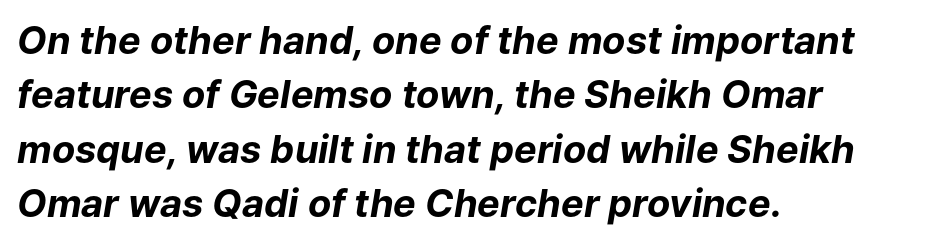
Q: Is the text bold? A: Yes.
Q: Is the text italic (slanted)? A: Yes, it leans right by about 9 degrees.
Q: Is the text underlined? A: No.
Q: How is the paragraph aligned? A: Left-aligned.
Q: Is the spacing between letters normal or unusually wide? A: Normal.
Q: Is the spacing between lines tight, normal or loose? A: Normal.
Q: Width (condensed, normal, or wide)? A: Normal.
Q: Stroke contrast? A: Low.
Q: x-height? A: Medium.
Q: Monospaced? A: No.
